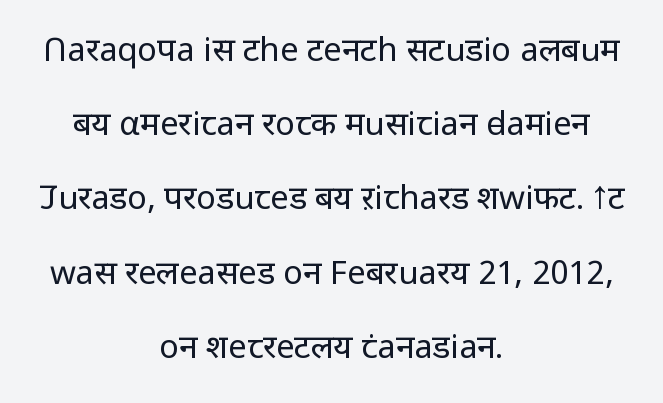
Note the varied advance widths — an 'i' is clearly narrower than an 'm'. Quick note: underline off. Is the letter spacing exaggerated? No — it looks like the ordinary default. Designer's note — italics off, roman on. Bold? No — there's no thickening of the strokes.
